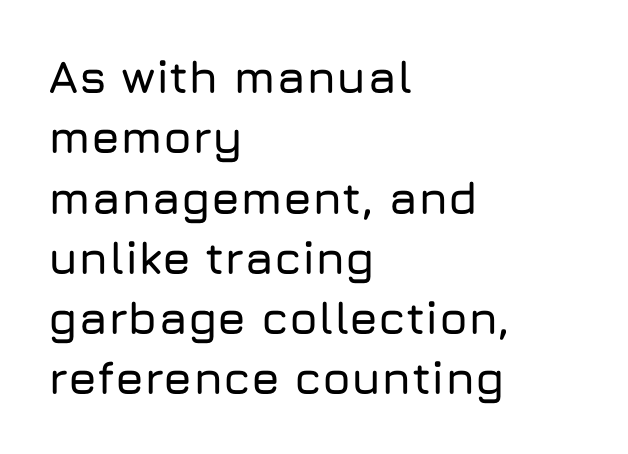
Quick note: underline off. One glance says typical: line gaps are just what's usual. Is the letter spacing exaggerated? No — it looks like the ordinary default. Which margin do the lines hug? The left one — the right edge is uneven. Every character sits straight up, as roman type does.
